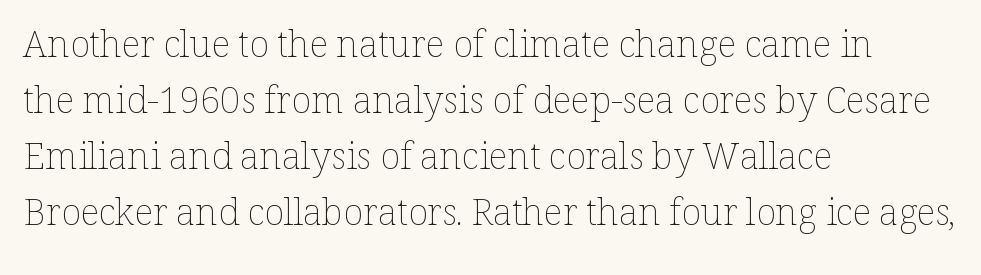
Q: Is the text bold? A: No.
Q: Is the text italic (slanted)? A: No, it is upright.
Q: Is the text underlined? A: No.
Q: How is the paragraph aligned? A: Left-aligned.
Q: Is the spacing between letters normal or unusually wide? A: Normal.
Q: Is the spacing between lines tight, normal or loose? A: Normal.
Q: Width (condensed, normal, or wide)? A: Normal.
Q: Stroke contrast? A: Low.
Q: x-height? A: Medium.
Q: Monospaced? A: No.
